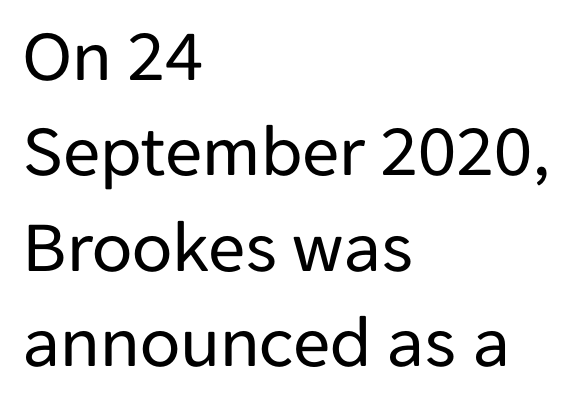
Stems and bowls with no extra thickness — not bold. The typesetter chose a ragged-right arrangement here. Nope, not italic — everything's standing straight. Evenly set lines give the paragraph a standard silhouette. The foot of each line stays bare and open.
